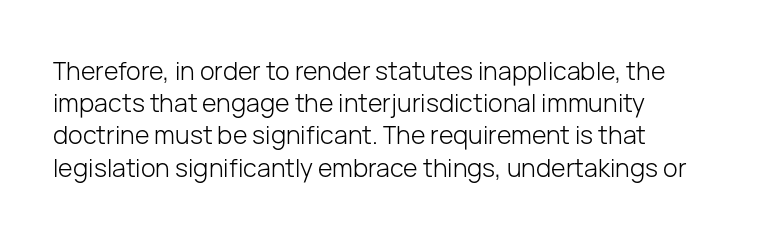
These lines keep a tight, regular rhythm from letter to letter. This sample is left-justified, so line endings fall wherever the words run out. The space between consecutive lines is moderate. Do the letters lean? They stand straight. The passage shown is not underscored anywhere. Stems and bowls with no extra thickness — not bold.
